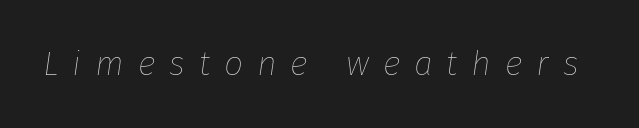
Q: Is the text bold? A: No.
Q: Is the text italic (slanted)? A: Yes, it leans right by about 8 degrees.
Q: Is the text underlined? A: No.
Q: Is the spacing between letters normal or unusually wide? A: Unusually wide.
Q: Width (condensed, normal, or wide)? A: Normal.
Q: Stroke contrast? A: Low.
Q: x-height? A: Medium.
Q: Monospaced? A: No.
